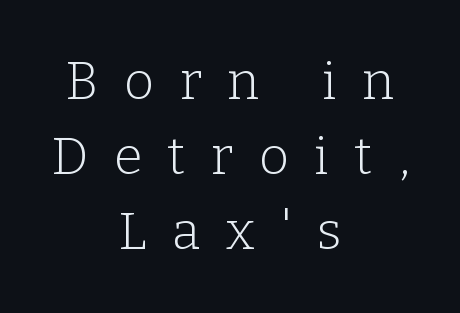
{"serif": "yes", "italic": "no", "bold": "no", "weight": "light", "width": "normal", "stroke_contrast": "low", "x_height": "medium", "monospaced": "no", "underline": "no", "align": "center", "line_spacing": "normal", "line_spacing_ratio": 1.44, "letter_spacing": "wide", "letter_spacing_em": 0.49, "glyph_px": 52}
